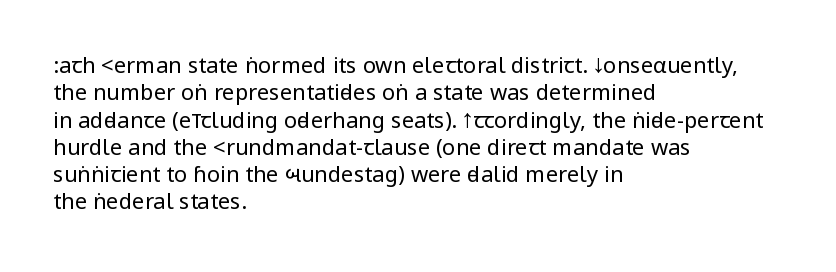
Q: Is the text bold? A: No.
Q: Is the text italic (slanted)? A: No, it is upright.
Q: Is the text underlined? A: No.
Q: How is the paragraph aligned? A: Left-aligned.
Q: Is the spacing between letters normal or unusually wide? A: Normal.
